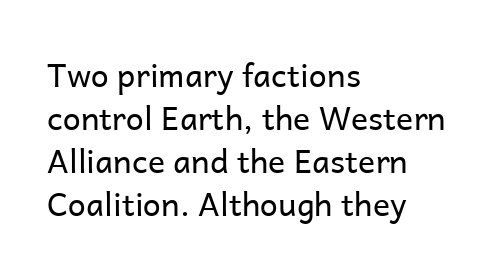
Q: Is the text bold? A: No.
Q: Is the text italic (slanted)? A: No, it is upright.
Q: Is the typeface a serif or a sans-serif typeface? A: Sans-serif.
Q: Is the text underlined? A: No.
Q: How is the paragraph aligned? A: Left-aligned.
Q: Is the spacing between letters normal or unusually wide? A: Normal.
Q: Is the spacing between lines tight, normal or loose? A: Normal.
Q: Width (condensed, normal, or wide)? A: Normal.
Q: Stroke contrast? A: Low.
Q: x-height? A: Medium.
Q: Monospaced? A: No.
